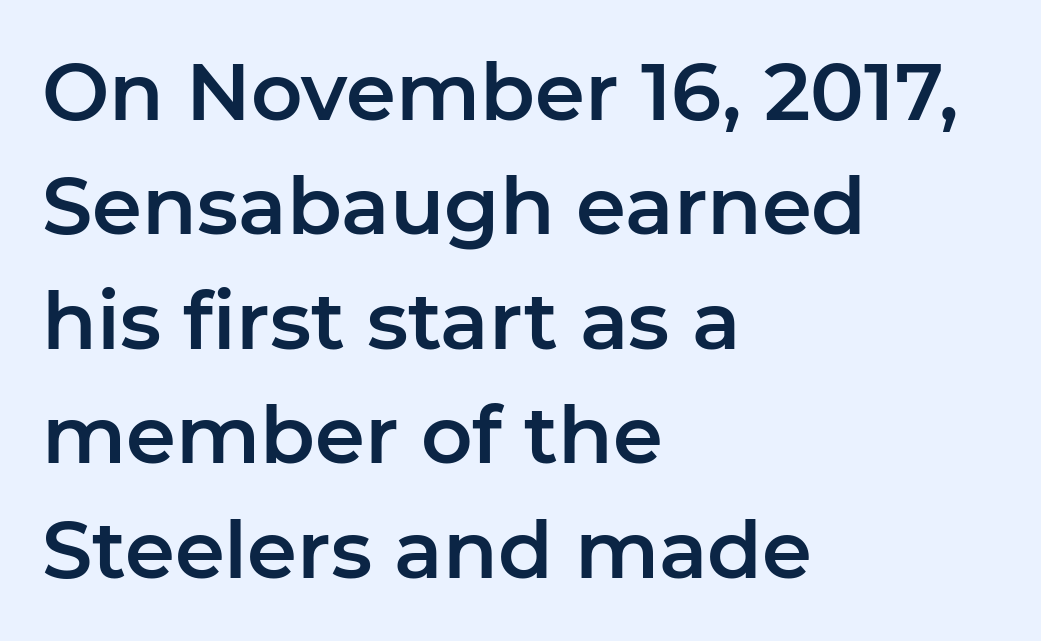
Q: Is the text italic (slanted)? A: No, it is upright.
Q: Is the typeface a serif or a sans-serif typeface? A: Sans-serif.
Q: Is the text underlined? A: No.
Q: How is the paragraph aligned? A: Left-aligned.
Q: Is the spacing between letters normal or unusually wide? A: Normal.
Q: Is the spacing between lines tight, normal or loose? A: Normal.
Q: Width (condensed, normal, or wide)? A: Normal.
Q: Stroke contrast? A: Low.
Q: x-height? A: Medium.
Q: Monospaced? A: No.
